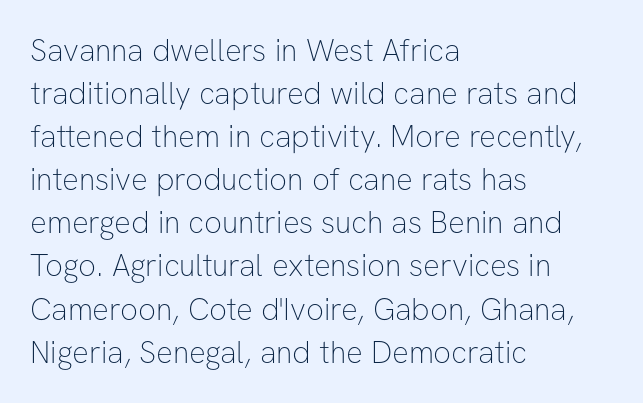
Q: Is the text bold? A: No.
Q: Is the text italic (slanted)? A: No, it is upright.
Q: Is the typeface a serif or a sans-serif typeface? A: Sans-serif.
Q: Is the text underlined? A: No.
Q: How is the paragraph aligned? A: Left-aligned.
Q: Is the spacing between letters normal or unusually wide? A: Normal.
Q: Is the spacing between lines tight, normal or loose? A: Normal.
Q: Width (condensed, normal, or wide)? A: Normal.
Q: Stroke contrast? A: Low.
Q: x-height? A: Medium.
Q: Monospaced? A: No.
